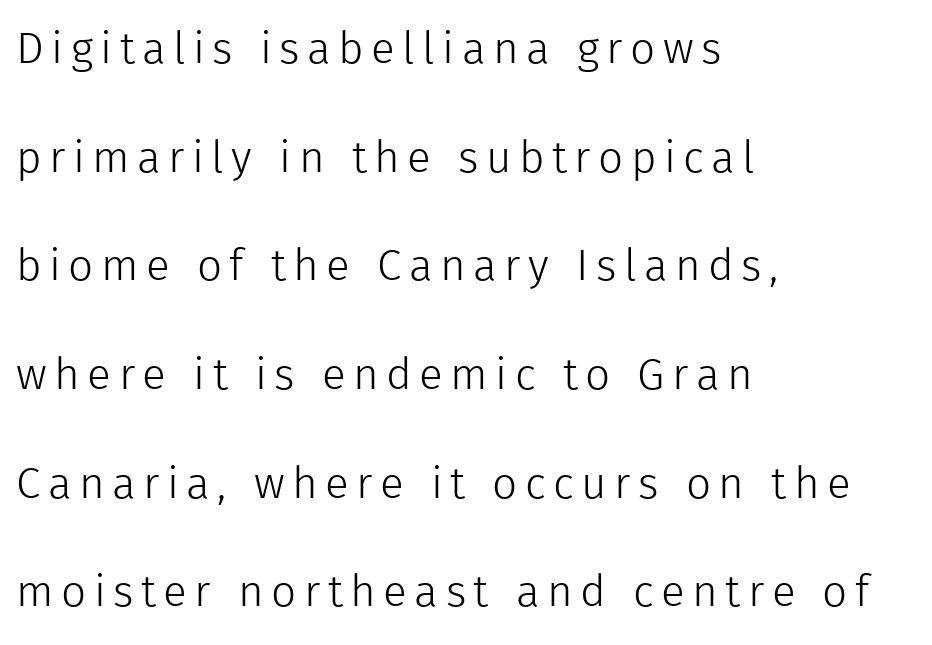
The image shows 44 px light sans-serif type, upright; set left-aligned, loose line spacing (2.47x), not underlined; a medium x-height.
